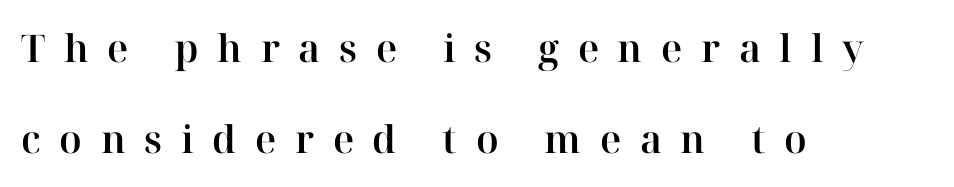
The passage shown is typed in a proportional face where columns would drift. Honestly, the letter spacing is so wide it's the main thing you notice. A classic flush-left, rag-right setting is used for this passage. Letters rest on an invisible, unmarked baseline.
